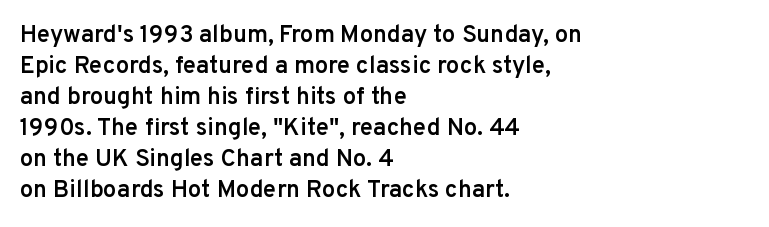
The image shows 24 px text type, upright; set left-aligned, normal line spacing (1.29x), normal letter spacing, not underlined.
